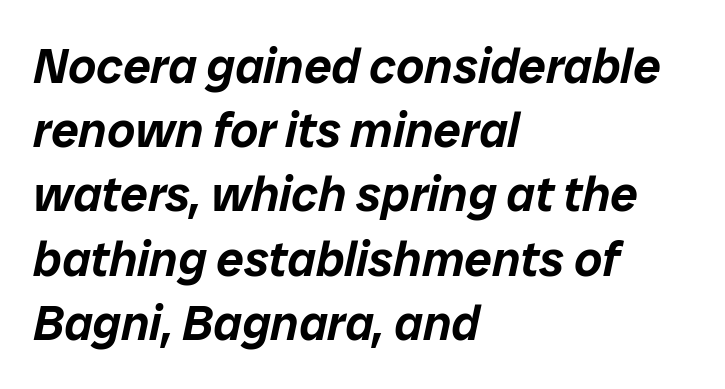
The image shows 49 px text type, italic (leaning right); set left-aligned, normal line spacing (1.31x), normal letter spacing, not underlined; low stroke contrast and a medium x-height.
